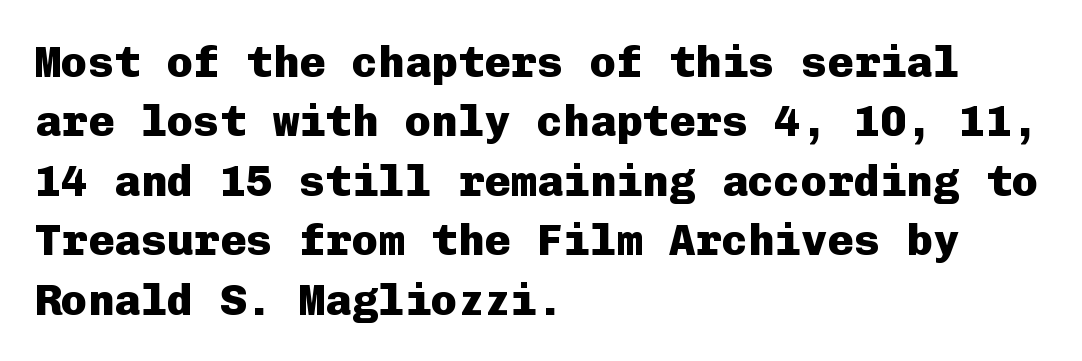
The rendering shows plain stroke endings on the letterforms — a sans-serif design. Letter spacing: default. Posture: upright roman. These lines sit exactly where default settings would place them. Check the space under the baseline: it is left empty. Alignment: flush left.
